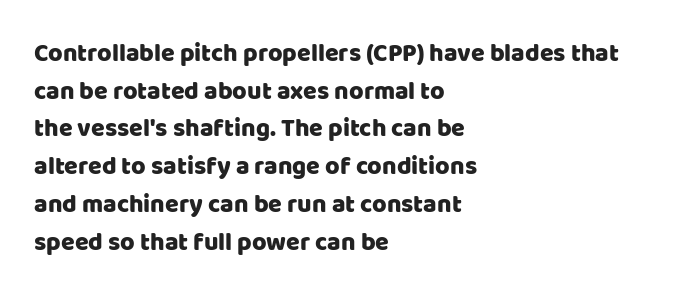
The image shows 25 px text type, upright; set left-aligned, normal line spacing (1.51x), normal letter spacing, not underlined.
